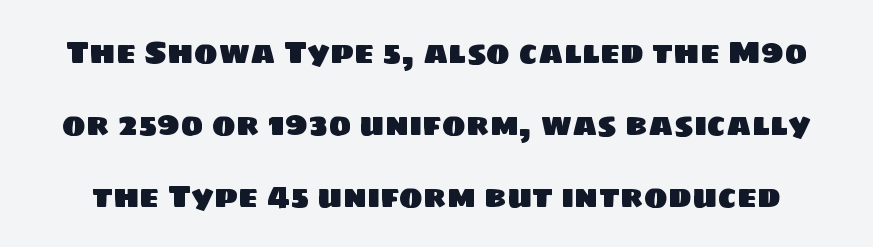
Q: Is the typeface a serif or a sans-serif typeface? A: Sans-serif.
Q: Is the text underlined? A: No.
Q: Is the spacing between letters normal or unusually wide? A: Normal.
Q: Is the spacing between lines tight, normal or loose? A: Loose.
Q: Width (condensed, normal, or wide)? A: Normal.
Q: Stroke contrast? A: Low.
Q: x-height? A: Large.
Q: Monospaced? A: No.
